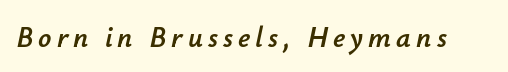
Beneath every word, the page is bare. A typesetter would call this proportional, since set widths differ per character. There's an unmistakable incline to the writing here.
